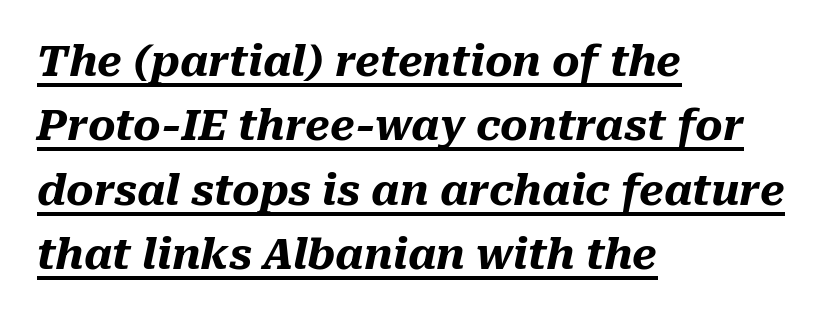
{"italic": "yes", "lean": "right", "slant_degrees": 10, "bold": "yes", "weight": "heavy", "width": "normal", "stroke_contrast": "medium", "x_height": "medium", "monospaced": "no", "underline": "yes", "align": "left", "line_spacing": "normal", "line_spacing_ratio": 1.53, "letter_spacing": "normal", "letter_spacing_em": 0.0, "glyph_px": 42}
